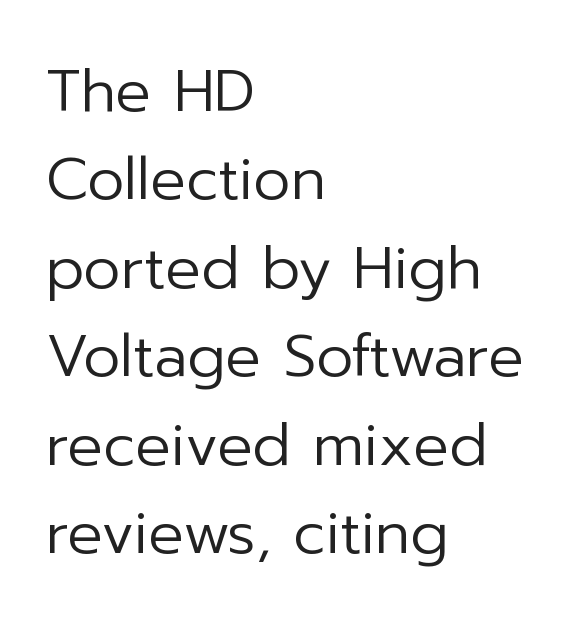
{"serif": "no", "italic": "no", "bold": "no", "weight": "regular", "width": "normal", "stroke_contrast": "low", "x_height": "medium", "monospaced": "no", "underline": "no", "align": "left", "line_spacing": "normal", "line_spacing_ratio": 1.5, "letter_spacing": "normal", "letter_spacing_em": 0.0, "glyph_px": 59}
